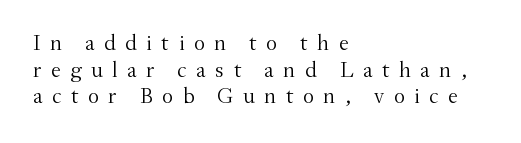
Q: Is the text bold? A: No.
Q: Is the text italic (slanted)? A: No, it is upright.
Q: Is the text underlined? A: No.
Q: How is the paragraph aligned? A: Left-aligned.
Q: Is the spacing between letters normal or unusually wide? A: Unusually wide.
